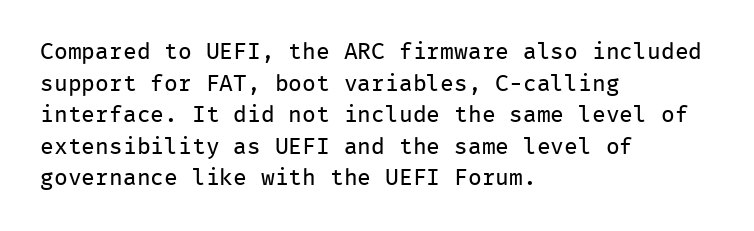
The strokes are not fattened; the text isn't bold. Beneath every word, the page is bare. Every row of glyphs begins at an identical x-position on the left. In terms of posture, this sample is upright.
